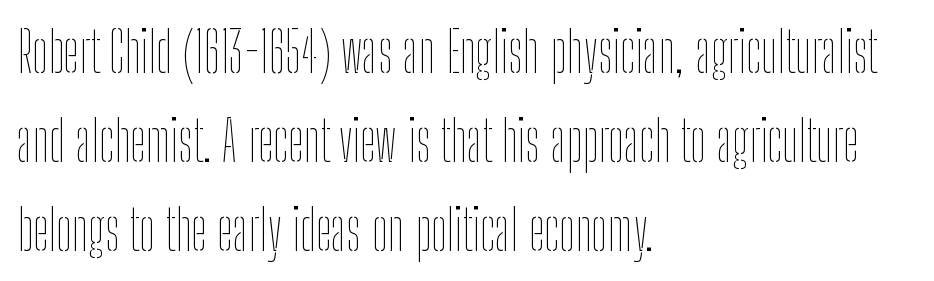
{"italic": "no", "bold": "no", "weight": "thin", "width": "condensed", "stroke_contrast": "low", "x_height": "medium", "monospaced": "no", "underline": "no", "align": "left", "line_spacing": "normal", "line_spacing_ratio": 1.59, "letter_spacing": "normal", "letter_spacing_em": 0.0, "glyph_px": 56}
